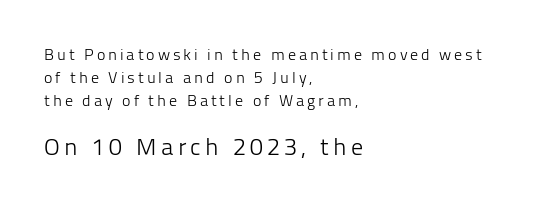
Normally led — the rows are evenly, conventionally spaced. The specimen reads as upright at a glance. Short and long lines alike share a common starting point at left. Size hierarchy here favors the trailing block over the leading one.
